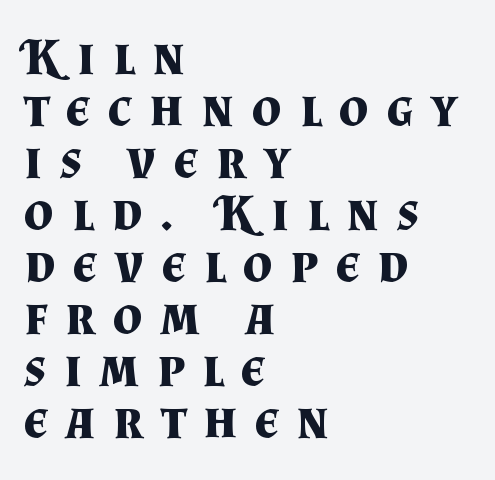
The image shows 52 px bold serif type, upright; set left-aligned, tight line spacing (1.0x), unusually wide letter spacing (+0.34 em), not underlined; medium stroke contrast and a small x-height.
